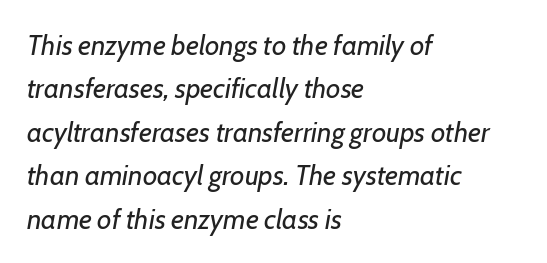
The image shows 28 px regular-weight type, italic (leaning right); set left-aligned, normal line spacing (1.55x), normal letter spacing, not underlined; low stroke contrast and a medium x-height.
